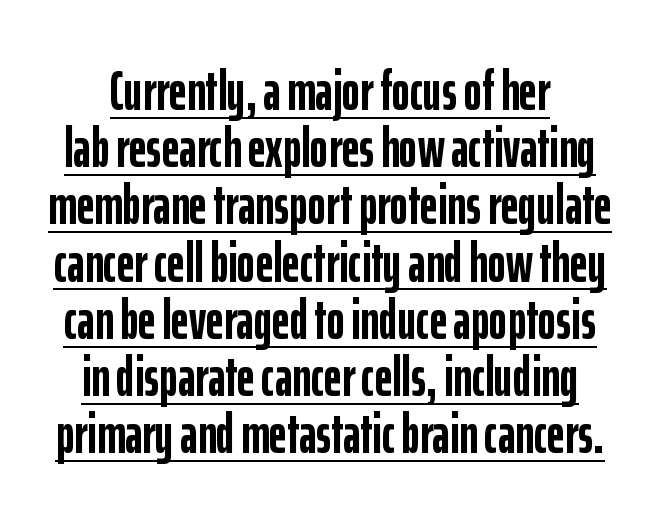
Q: Is the text bold? A: Yes.
Q: Is the text italic (slanted)? A: No, it is upright.
Q: Is the typeface a serif or a sans-serif typeface? A: Sans-serif.
Q: Is the text underlined? A: Yes.
Q: Is the spacing between letters normal or unusually wide? A: Normal.
Q: Is the spacing between lines tight, normal or loose? A: Tight.
Q: Width (condensed, normal, or wide)? A: Condensed.
Q: Stroke contrast? A: Low.
Q: x-height? A: Medium.
Q: Monospaced? A: No.
